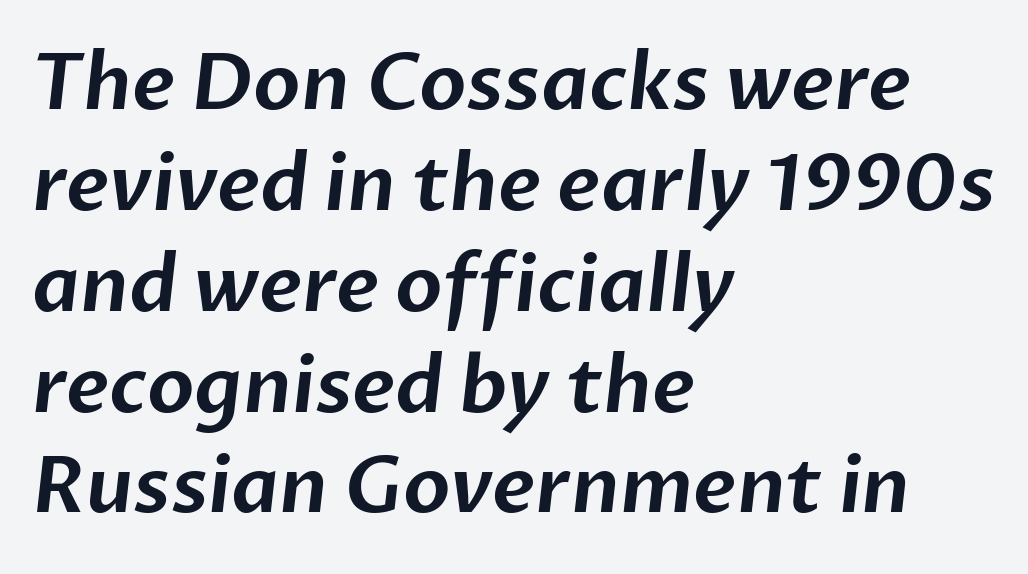
Leftover space on each line is placed entirely after the last word. Is this a fixed-width face? No — the glyphs have proportional, varying widths. Regarding serifs, this sample does without them. Quick note: underline off. Short note: letters normally spaced.
